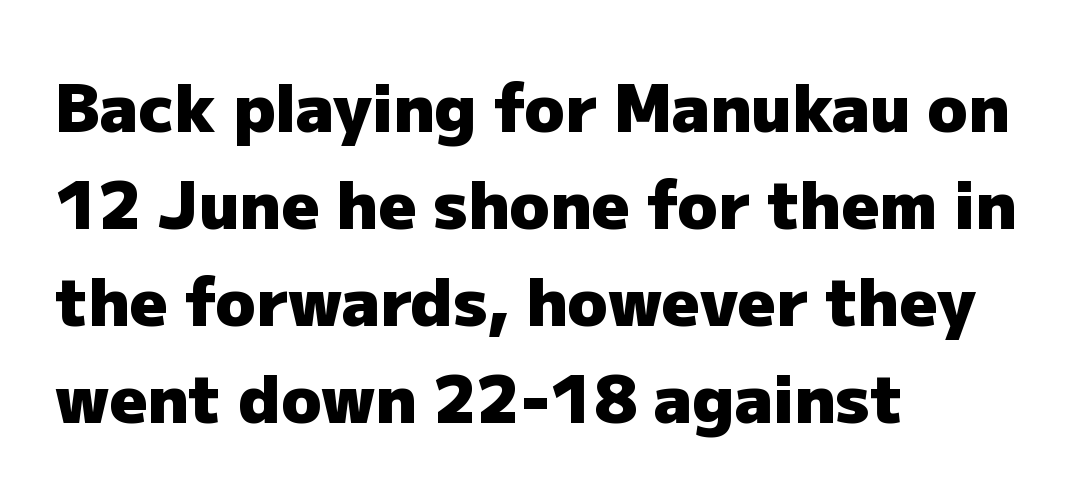
{"serif": "no", "italic": "no", "bold": "yes", "weight": "heavy", "width": "normal", "stroke_contrast": "low", "x_height": "medium", "monospaced": "no", "underline": "no", "align": "left", "line_spacing": "normal", "line_spacing_ratio": 1.47, "letter_spacing": "normal", "letter_spacing_em": 0.0, "glyph_px": 66}
